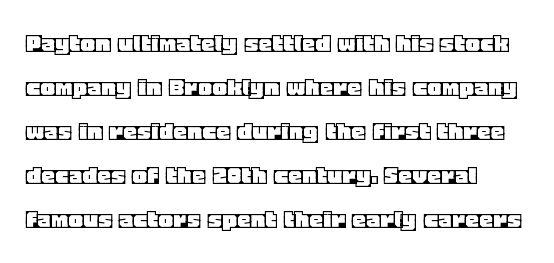
Q: Is the text italic (slanted)? A: No, it is upright.
Q: Is the text underlined? A: No.
Q: How is the paragraph aligned? A: Left-aligned.
Q: Is the spacing between letters normal or unusually wide? A: Normal.
Q: Is the spacing between lines tight, normal or loose? A: Normal.
Q: Width (condensed, normal, or wide)? A: Normal.
Q: x-height? A: Large.
Q: Monospaced? A: No.
